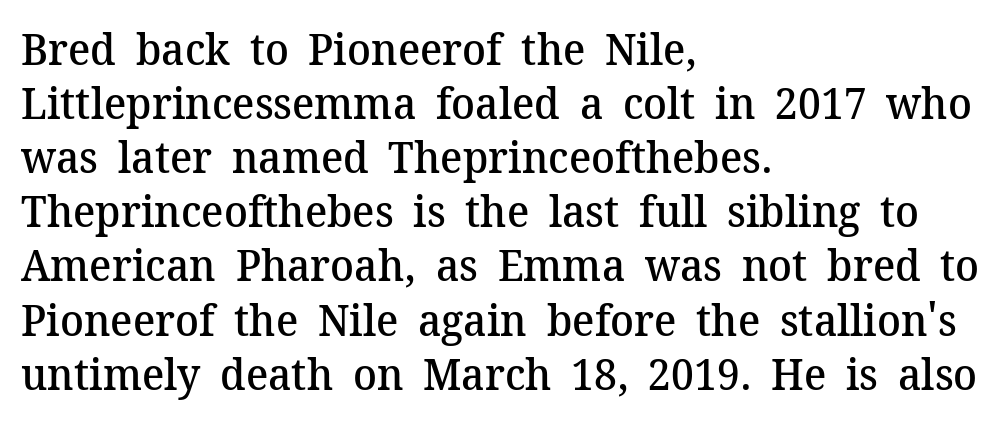
If you drew a ruler down the left edge, every line would touch it. The glyphs in this specimen are seriffed. The passage shown is semibold, sitting just below true bold. The rendering uses natural spacing where letterforms have individual widths.
